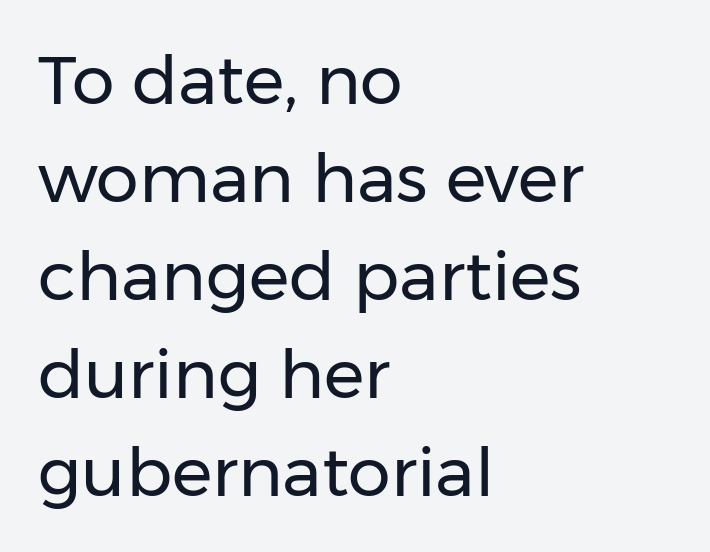
{"serif": "no", "italic": "no", "bold": "no", "weight": "regular", "width": "normal", "stroke_contrast": "low", "x_height": "medium", "monospaced": "no", "underline": "no", "align": "left", "line_spacing": "normal", "line_spacing_ratio": 1.44, "letter_spacing": "normal", "letter_spacing_em": 0.0, "glyph_px": 68}
